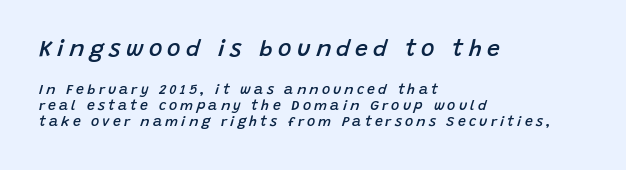
{"italic": "yes", "lean": "right", "slant_degrees": 15, "bold": "semi", "underline": "no", "align": "left", "line_spacing": "tight", "line_spacing_ratio": 1.13, "letter_spacing": "wide", "letter_spacing_em": 0.23, "larger_block": "first", "size_ratio": 1.64, "glyph_px": 23}
